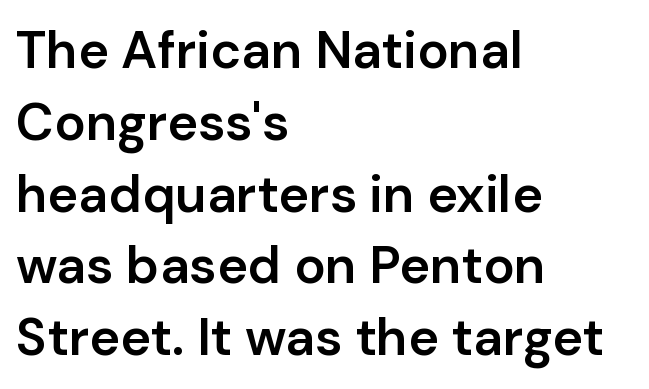
This sample keeps an unexceptional amount of space between lines. Short note: letters normally spaced. The rendering uses natural spacing where letterforms have individual widths. If you drew a line through each stem, it would be perfectly vertical.
